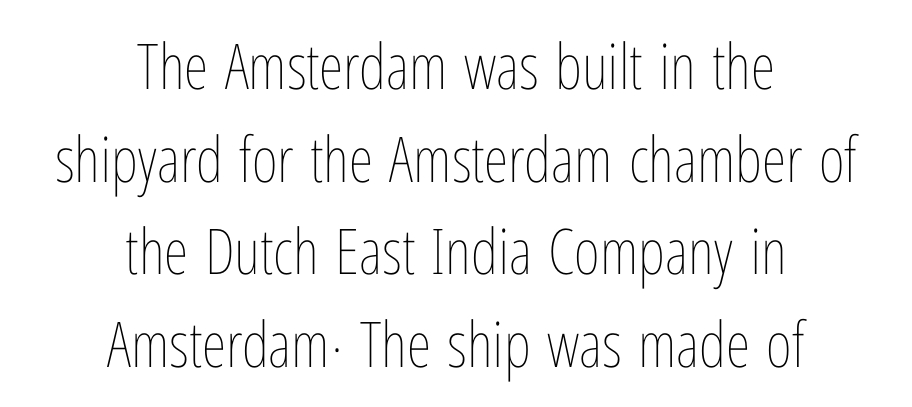
Q: Is the text bold? A: No.
Q: Is the text italic (slanted)? A: No, it is upright.
Q: Is the text underlined? A: No.
Q: How is the paragraph aligned? A: Centered.
Q: Is the spacing between letters normal or unusually wide? A: Normal.
Q: Is the spacing between lines tight, normal or loose? A: Normal.
Q: Width (condensed, normal, or wide)? A: Condensed.
Q: Stroke contrast? A: Low.
Q: x-height? A: Medium.
Q: Monospaced? A: No.
